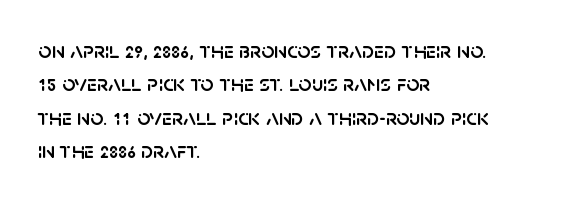
The image shows 23 px text type, upright; set left-aligned, normal line spacing (1.45x), normal letter spacing, not underlined.
